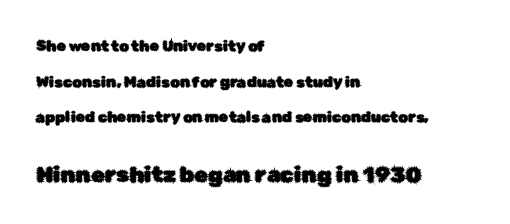
The image shows 22 px text type, upright; set left-aligned, loose line spacing (2.38x), normal letter spacing, not underlined; the second (bottom) block is 1.47x larger.
